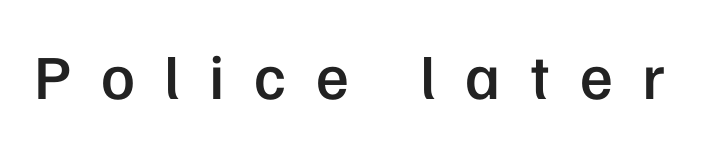
Q: Is the text bold? A: Semi-bold.
Q: Is the text italic (slanted)? A: No, it is upright.
Q: Is the typeface a serif or a sans-serif typeface? A: Sans-serif.
Q: Is the text underlined? A: No.
Q: Is the spacing between letters normal or unusually wide? A: Unusually wide.
Q: Width (condensed, normal, or wide)? A: Normal.
Q: Stroke contrast? A: Low.
Q: x-height? A: Medium.
Q: Monospaced? A: No.
